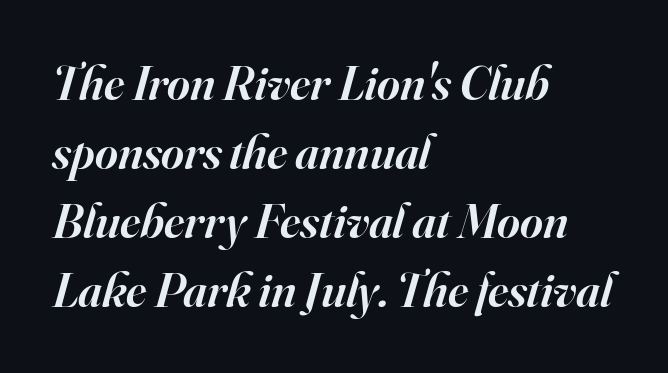
Q: Is the text bold? A: Semi-bold.
Q: Is the text italic (slanted)? A: Yes, it leans right by about 16 degrees.
Q: Is the typeface a serif or a sans-serif typeface? A: Serif.
Q: Is the text underlined? A: No.
Q: How is the paragraph aligned? A: Left-aligned.
Q: Is the spacing between letters normal or unusually wide? A: Normal.
Q: Is the spacing between lines tight, normal or loose? A: Normal.
Q: Width (condensed, normal, or wide)? A: Normal.
Q: Stroke contrast? A: High.
Q: x-height? A: Small.
Q: Monospaced? A: No.
